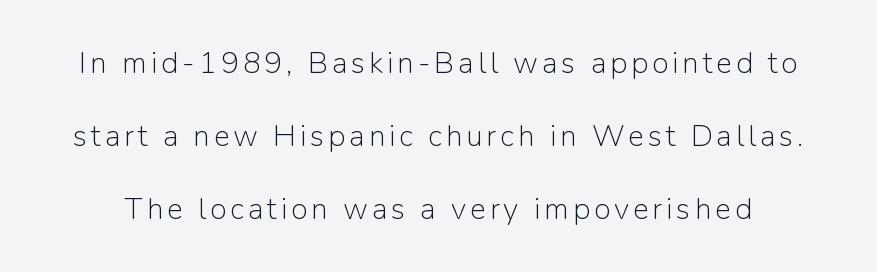
Varying glyph widths throughout — classic text-font behaviour. It's the straight-up-and-down kind of type. Vertically, the passage feels expansive, rows floating well apart. Font category for this specimen: sans-serif. The weight would be labelled regular, book, light, or lighter still. Words float on clear page, feet unadorned.
